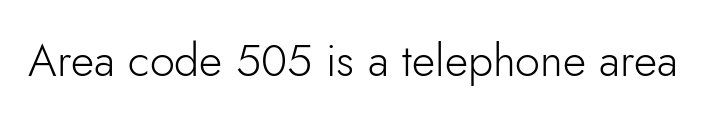
{"serif": "no", "italic": "no", "bold": "no", "weight": "light", "width": "normal", "stroke_contrast": "low", "x_height": "small", "monospaced": "no", "underline": "no", "letter_spacing": "normal", "letter_spacing_em": 0.0, "glyph_px": 45}
